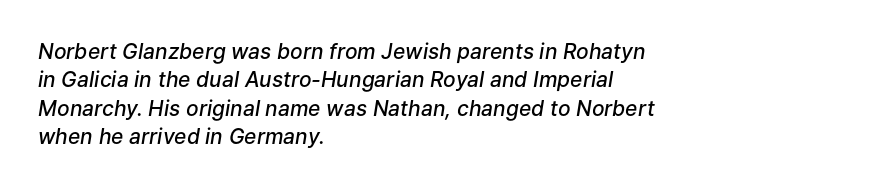
The rendering applies a slant to the glyphs. A bit beefed up — I'd call it semibold rather than bold. The face used here is rendered with its standard letterfit. The line-height multiplier appears to be the usual default. Compared with a centered layout, this one pins lines to the left instead.
